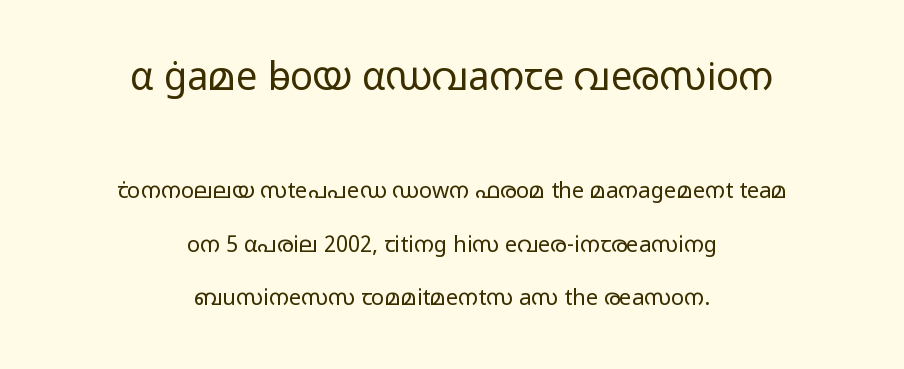
Q: Is the text bold? A: No.
Q: Is the text italic (slanted)? A: No, it is upright.
Q: Is the typeface a serif or a sans-serif typeface? A: Sans-serif.
Q: Is the text underlined? A: No.
Q: How is the paragraph aligned? A: Centered.
Q: Is the spacing between letters normal or unusually wide? A: Normal.
Q: Is the spacing between lines tight, normal or loose? A: Loose.
Q: Which block of text is set in a larger size, the first (top) or the second (bottom)? A: The first (top) one.
Q: Width (condensed, normal, or wide)? A: Wide.
Q: Stroke contrast? A: Low.
Q: x-height? A: Medium.
Q: Monospaced? A: No.
